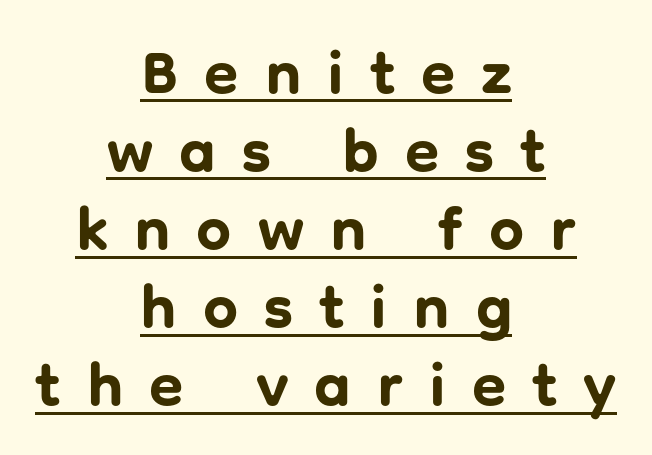
{"serif": "no", "italic": "no", "bold": "yes", "weight": "bold", "width": "normal", "stroke_contrast": "low", "x_height": "medium", "monospaced": "no", "underline": "yes", "align": "center", "line_spacing": "normal", "line_spacing_ratio": 1.26, "letter_spacing": "wide", "letter_spacing_em": 0.42, "glyph_px": 62}
